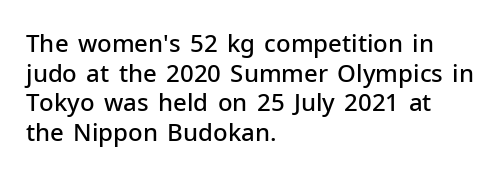
The image shows 24 px text type, upright; set left-aligned, line spacing 1.23x, normal letter spacing, not underlined.
